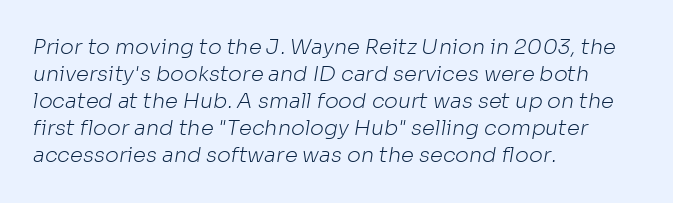
The paragraph shown leans on its left margin. Nothing heavy about these letters — not bold at all. Beneath every word, the page is bare. The letters sit at their default tracking, neither squeezed nor spread. Leading: standard.
